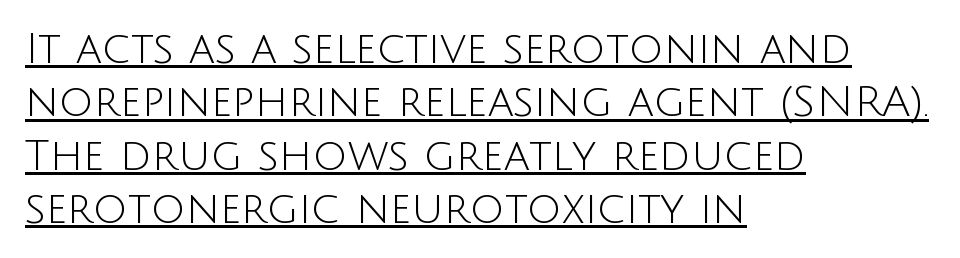
Q: Is the text bold? A: No.
Q: Is the text italic (slanted)? A: No, it is upright.
Q: Is the typeface a serif or a sans-serif typeface? A: Sans-serif.
Q: Is the text underlined? A: Yes.
Q: How is the paragraph aligned? A: Left-aligned.
Q: Is the spacing between letters normal or unusually wide? A: Normal.
Q: Width (condensed, normal, or wide)? A: Normal.
Q: Stroke contrast? A: Low.
Q: x-height? A: Large.
Q: Monospaced? A: No.
